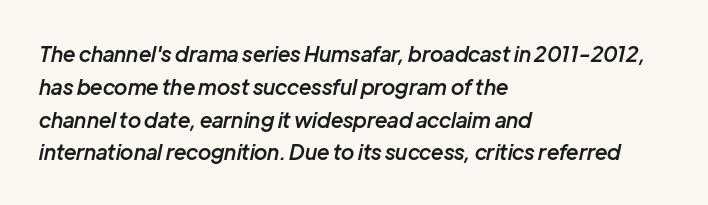
Q: Is the text bold? A: Semi-bold.
Q: Is the text italic (slanted)? A: Yes, it leans right by about 12 degrees.
Q: Is the text underlined? A: No.
Q: How is the paragraph aligned? A: Left-aligned.
Q: Is the spacing between letters normal or unusually wide? A: Normal.
Q: Is the spacing between lines tight, normal or loose? A: Normal.
